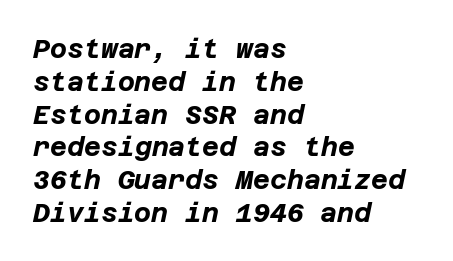
Q: Is the text bold? A: Yes.
Q: Is the text italic (slanted)? A: Yes, it leans right by about 12 degrees.
Q: Is the text underlined? A: No.
Q: How is the paragraph aligned? A: Left-aligned.
Q: Is the spacing between letters normal or unusually wide? A: Normal.
Q: Is the spacing between lines tight, normal or loose? A: Normal.
